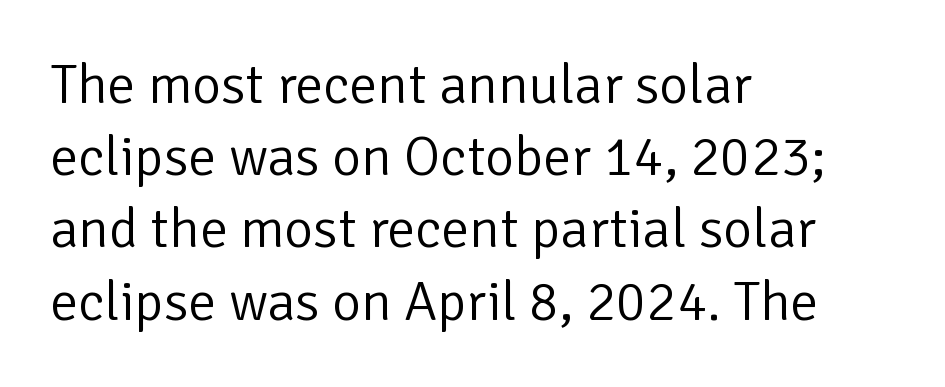
Q: Is the text bold? A: No.
Q: Is the text italic (slanted)? A: No, it is upright.
Q: Is the typeface a serif or a sans-serif typeface? A: Sans-serif.
Q: Is the text underlined? A: No.
Q: How is the paragraph aligned? A: Left-aligned.
Q: Is the spacing between letters normal or unusually wide? A: Normal.
Q: Is the spacing between lines tight, normal or loose? A: Normal.
Q: Width (condensed, normal, or wide)? A: Normal.
Q: Stroke contrast? A: Low.
Q: x-height? A: Medium.
Q: Monospaced? A: No.
